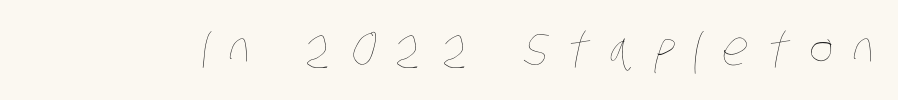
The image shows 47 px thin, condensed type; set unusually wide letter spacing (+0.41 em), not underlined; low stroke contrast and a large x-height.
